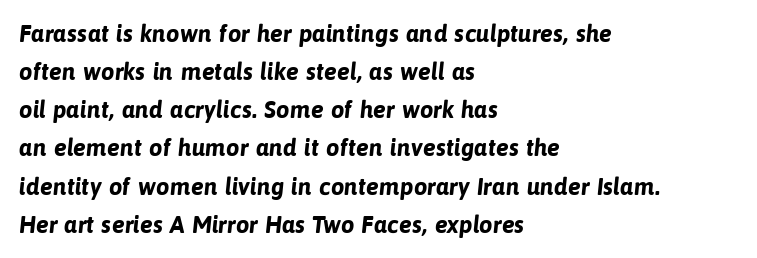
The rag falls on the right side of this text block. No extra tracking has been applied to these lines. If you measured baseline to baseline, you'd find a middling distance. In terms of weight, the rendering is a true, heavy bold. Letters rest on an invisible, unmarked baseline.
